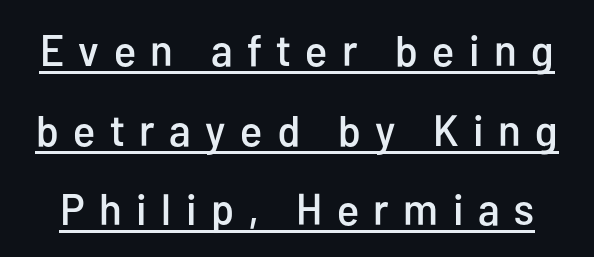
Proportional: the letters do not fall into vertical columns. The designer went with a sans here, leaving each stem footless. Is there an underline? Yes — a line sits under the letters. The specimen reads as upright at a glance. The letters are spread apart with noticeably loose tracking.
